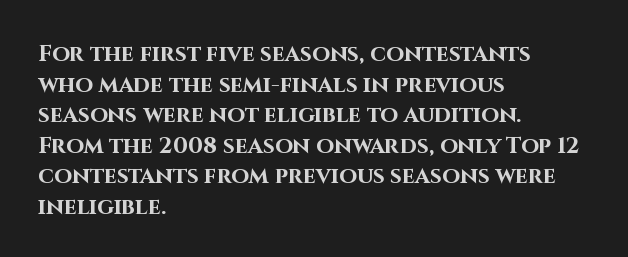
Nobody touched the tracking dial on this one. Heft: maximum for text — a bold. The rendering anchors every line to the left-hand side. The line-height multiplier appears to be the usual default.
